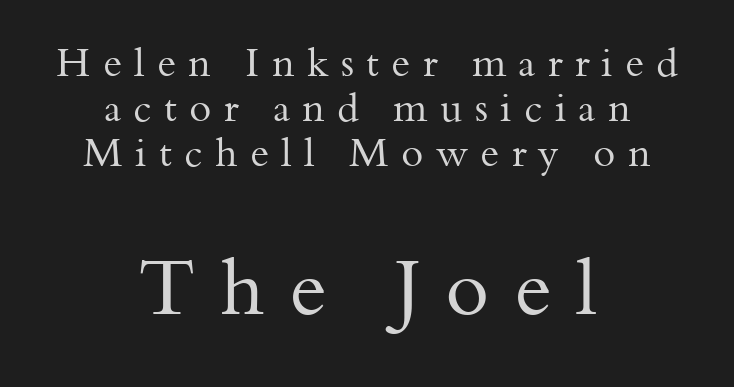
{"serif": "yes", "italic": "no", "bold": "no", "weight": "regular", "width": "normal", "stroke_contrast": "medium", "x_height": "small", "monospaced": "no", "underline": "no", "align": "center", "line_spacing": "tight", "line_spacing_ratio": 1.13, "letter_spacing": "wide", "letter_spacing_em": 0.31, "larger_block": "second", "size_ratio": 1.98, "glyph_px": 79}
